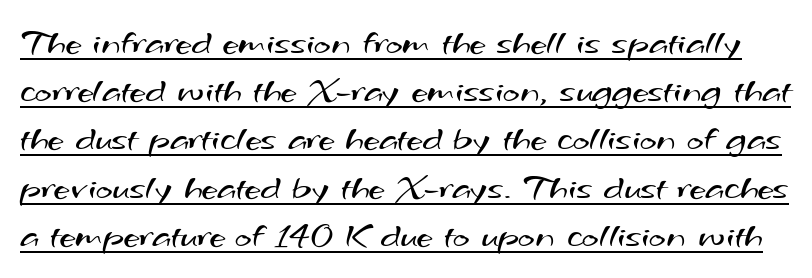
The image shows 36 px regular-weight, wide sans-serif type; set normal line spacing (1.34x), normal letter spacing, underlined; medium stroke contrast and a small x-height.
